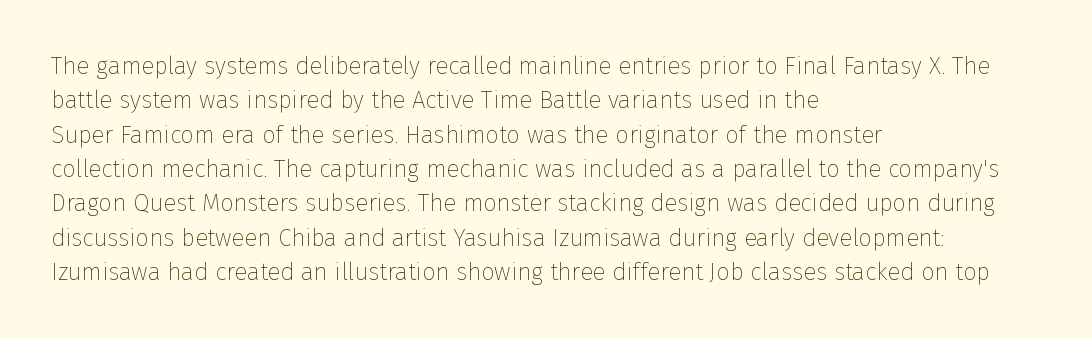
Q: Is the text bold? A: No.
Q: Is the text italic (slanted)? A: No, it is upright.
Q: Is the text underlined? A: No.
Q: How is the paragraph aligned? A: Left-aligned.
Q: Is the spacing between letters normal or unusually wide? A: Normal.
Q: Is the spacing between lines tight, normal or loose? A: Normal.
